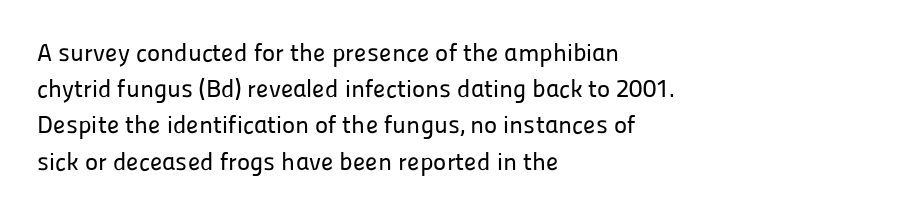
This sample keeps an unexceptional amount of space between lines. Characters follow at the spacing the type designer built in. Leftover space on each line is placed entirely after the last word. Nobody drew a line under any word here. The font's upright variant was chosen for this text.
